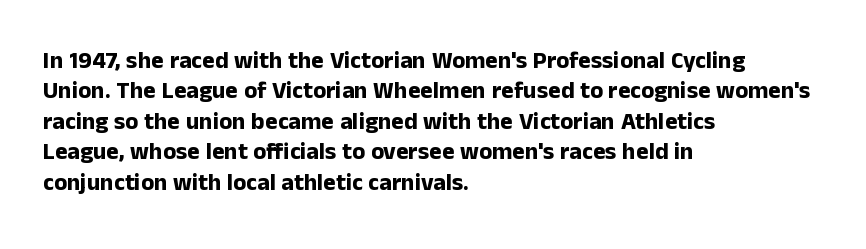
{"italic": "no", "bold": "yes", "underline": "no", "align": "left", "line_spacing": "normal", "line_spacing_ratio": 1.27, "letter_spacing": "normal", "letter_spacing_em": 0.0, "glyph_px": 24}
